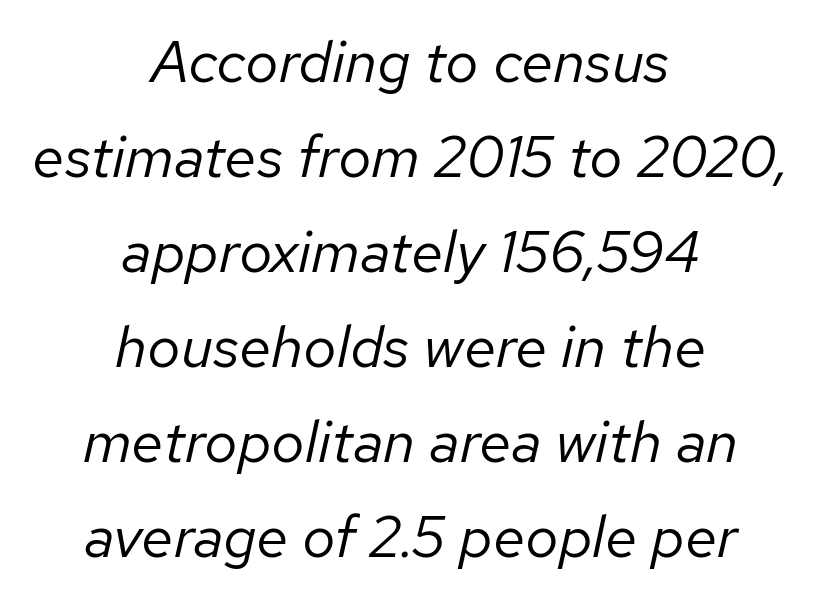
No extra tracking has been applied to these lines. An italicized treatment has been applied to the whole sample. Bare-footed words on every line. On a weight scale, this lands at 450 or below. The rows are spaced the way most documents space them. The typesetter chose a symmetrical, centered arrangement here.
